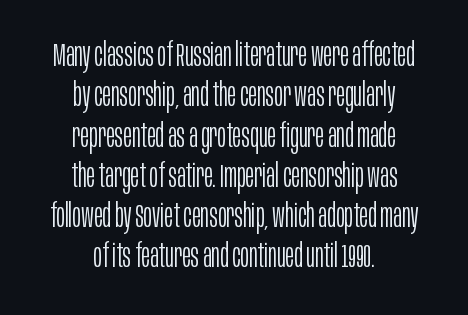
The image shows 33 px light, condensed sans-serif type, upright; set centered, line spacing 1.22x, normal letter spacing, not underlined; low stroke contrast and a large x-height.
